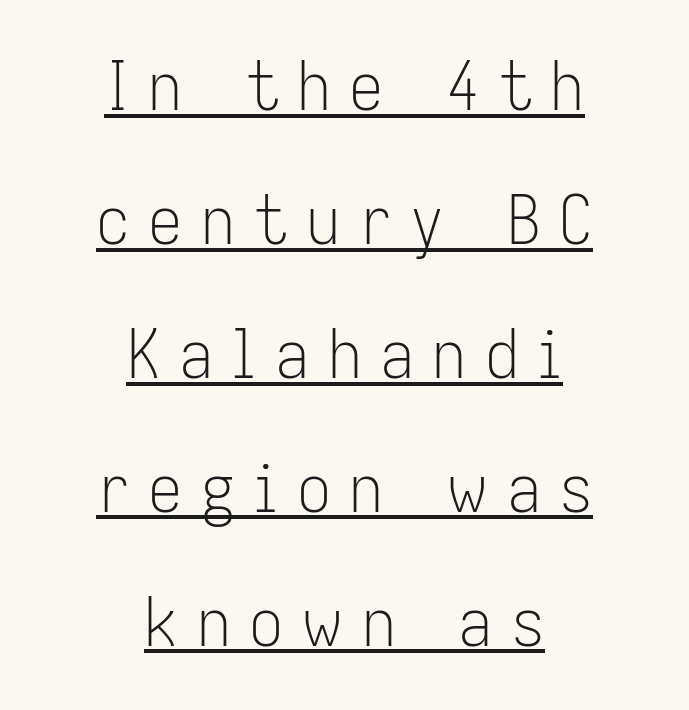
Notice how the passage keeps no hard edge, just a central spine. The tracking jumps out immediately: characters are airy and widely separated. A quiet, ordinary-to-light weight characterises the typeface. The designer went with a sans here, leaving each stem footless.
